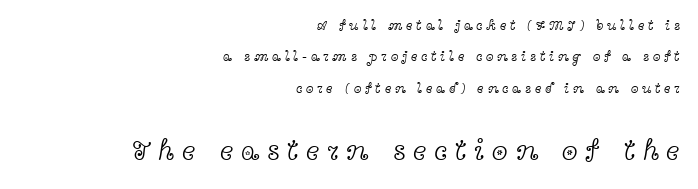
{"serif": "yes", "bold": "no", "weight": "light", "width": "wide", "x_height": "medium", "monospaced": "no", "underline": "no", "align": "right", "line_spacing": "loose", "line_spacing_ratio": 2.24, "letter_spacing": "wide", "letter_spacing_em": 0.26, "larger_block": "second", "size_ratio": 2.07, "glyph_px": 29}
